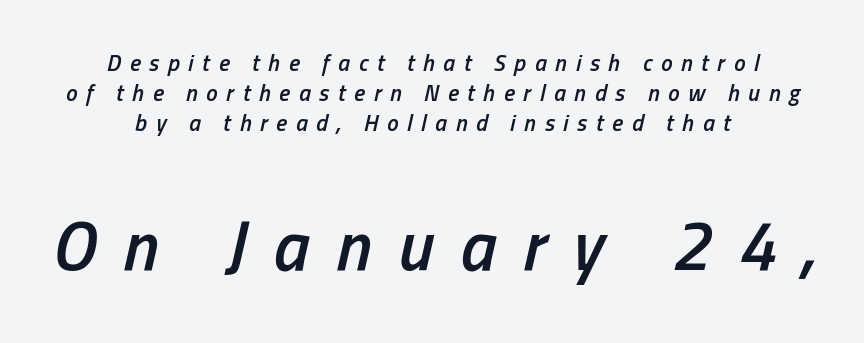
Is this a fixed-width face? No — the glyphs have proportional, varying widths. Is there much room between lines? A standard amount, neither cramped nor airy. The paragraph has two soft edges and a firm central axis. Bare-footed words on every line.
